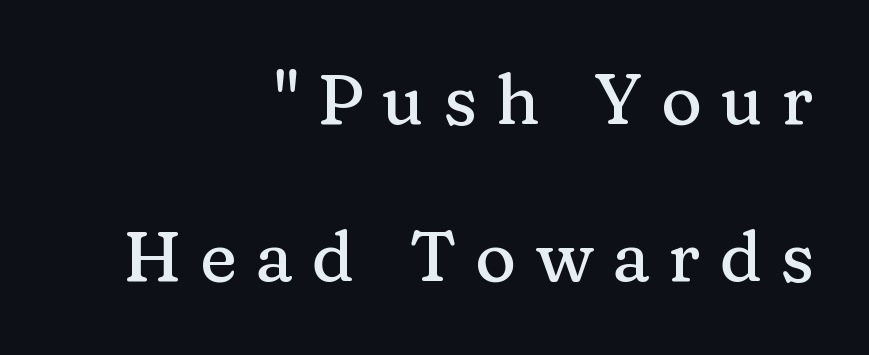
{"serif": "yes", "italic": "no", "width": "normal", "stroke_contrast": "medium", "x_height": "medium", "monospaced": "no", "underline": "no", "align": "right", "line_spacing": "loose", "line_spacing_ratio": 2.25, "letter_spacing": "wide", "letter_spacing_em": 0.27, "glyph_px": 70}
